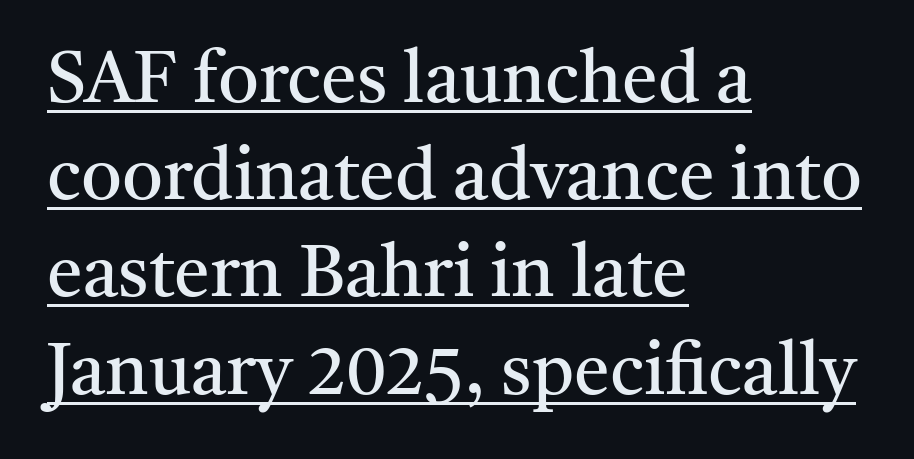
{"serif": "yes", "italic": "no", "bold": "no", "weight": "regular", "width": "normal", "stroke_contrast": "medium", "x_height": "medium", "monospaced": "no", "underline": "yes", "align": "left", "line_spacing": "normal", "line_spacing_ratio": 1.35, "letter_spacing": "normal", "letter_spacing_em": 0.0, "glyph_px": 72}
